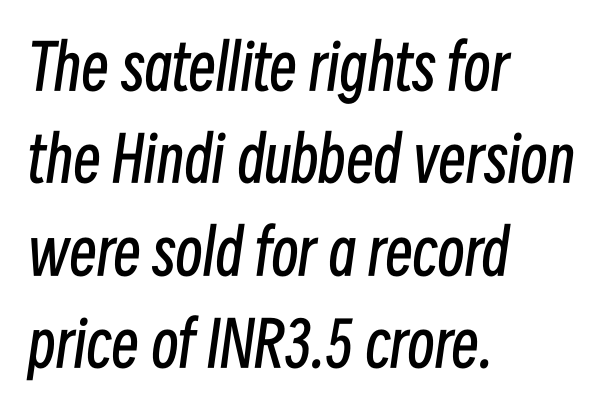
Q: Is the text bold? A: No.
Q: Is the text italic (slanted)? A: Yes, it leans right by about 8 degrees.
Q: Is the text underlined? A: No.
Q: How is the paragraph aligned? A: Left-aligned.
Q: Is the spacing between letters normal or unusually wide? A: Normal.
Q: Is the spacing between lines tight, normal or loose? A: Normal.
Q: Width (condensed, normal, or wide)? A: Condensed.
Q: Stroke contrast? A: Low.
Q: x-height? A: Medium.
Q: Monospaced? A: No.
